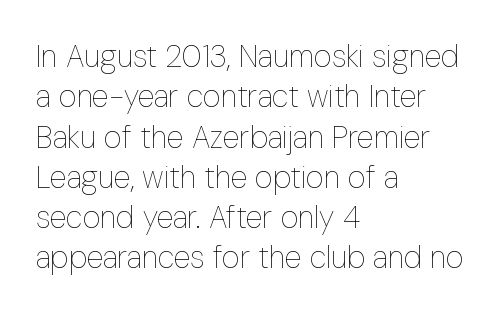
The tracking reads as untouched default to a designer's eye. The letters stand straight up with perfectly vertical stems. Think of a printed novel: that variable character pitch is what you see here. The strokes carry an ordinary text weight at most.
